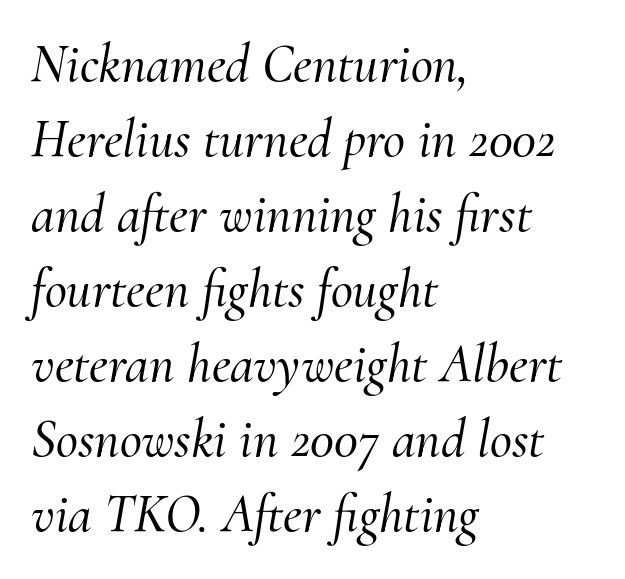
{"serif": "yes", "italic": "yes", "lean": "right", "slant_degrees": 10, "width": "normal", "stroke_contrast": "medium", "x_height": "small", "monospaced": "no", "underline": "no", "align": "left", "line_spacing": "normal", "line_spacing_ratio": 1.39, "letter_spacing": "normal", "letter_spacing_em": 0.0, "glyph_px": 54}
